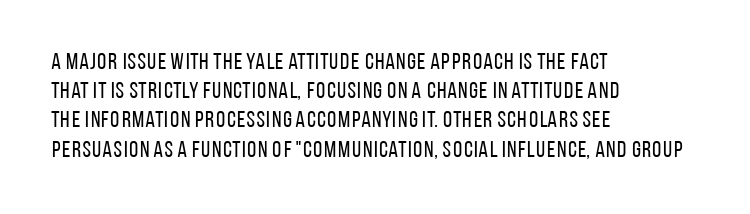
{"italic": "no", "bold": "no", "underline": "no", "align": "left", "line_spacing": "normal", "line_spacing_ratio": 1.27, "letter_spacing": "normal", "letter_spacing_em": 0.0, "glyph_px": 23}
